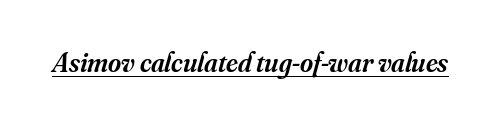
Q: Is the text bold? A: Semi-bold.
Q: Is the text italic (slanted)? A: Yes, it leans right by about 16 degrees.
Q: Is the typeface a serif or a sans-serif typeface? A: Serif.
Q: Is the text underlined? A: Yes.
Q: Is the spacing between letters normal or unusually wide? A: Normal.
Q: Width (condensed, normal, or wide)? A: Normal.
Q: Stroke contrast? A: Medium.
Q: x-height? A: Small.
Q: Monospaced? A: No.
